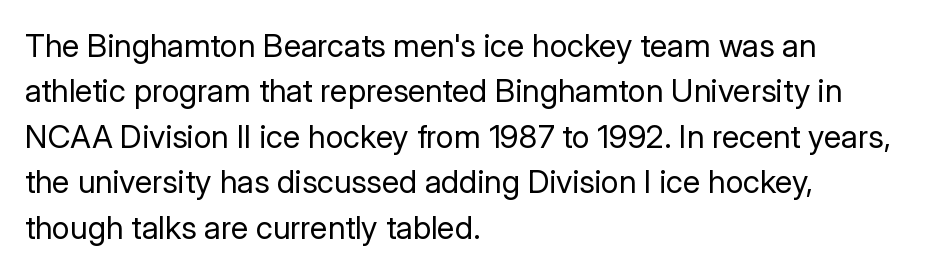
Spacing verdict: proportional, widths tailored to each character. I'd call this a sans setting — the letters go barefoot. No extra ink here — the face is not bold. This rendering uses left alignment, leaving the right contour irregular.
